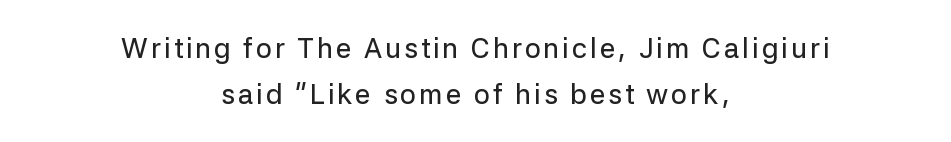
Serif or sans? Sans — the stroke terminals are bare. Layout note: lines centered. Each letter keeps its own natural width here, so spacing adapts to shape. Rendered with straight, roman letterforms. Just letters on the line, the space beneath them empty.
